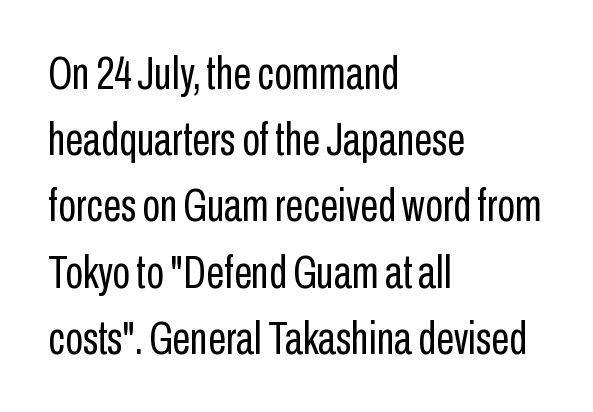
{"serif": "no", "italic": "no", "bold": "no", "weight": "regular", "width": "condensed", "stroke_contrast": "low", "x_height": "medium", "monospaced": "no", "underline": "no", "align": "left", "line_spacing": "normal", "line_spacing_ratio": 1.44, "letter_spacing": "normal", "letter_spacing_em": 0.0, "glyph_px": 46}
